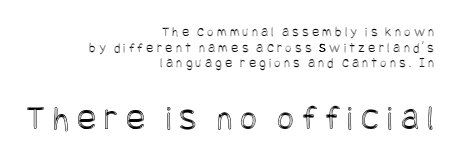
Q: Is the text italic (slanted)? A: No, it is upright.
Q: Is the text underlined? A: No.
Q: How is the paragraph aligned? A: Right-aligned.
Q: Is the spacing between letters normal or unusually wide? A: Unusually wide.
Q: Is the spacing between lines tight, normal or loose? A: Tight.
Q: Which block of text is set in a larger size, the first (top) or the second (bottom)? A: The second (bottom) one.
Q: Width (condensed, normal, or wide)? A: Condensed.
Q: x-height? A: Large.
